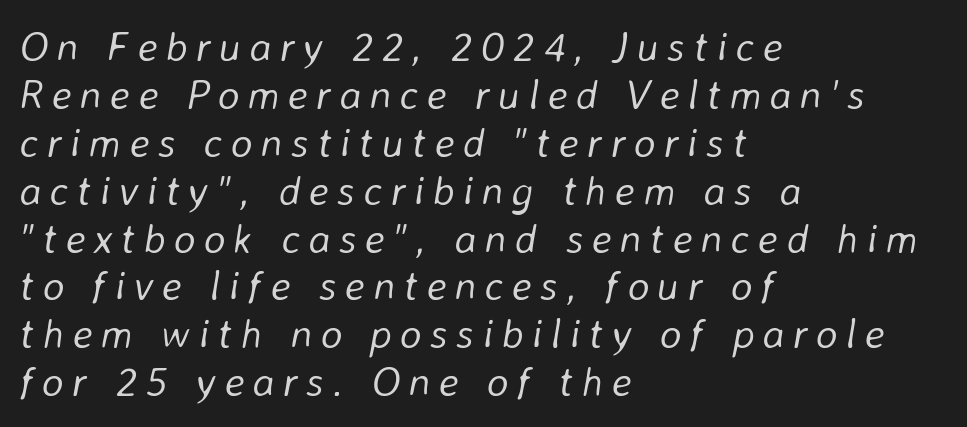
Q: Is the text bold? A: No.
Q: Is the text italic (slanted)? A: Yes, it leans right by about 8 degrees.
Q: Is the text underlined? A: No.
Q: How is the paragraph aligned? A: Left-aligned.
Q: Is the spacing between lines tight, normal or loose? A: Tight.
Q: Width (condensed, normal, or wide)? A: Normal.
Q: Stroke contrast? A: Low.
Q: x-height? A: Medium.
Q: Monospaced? A: No.
